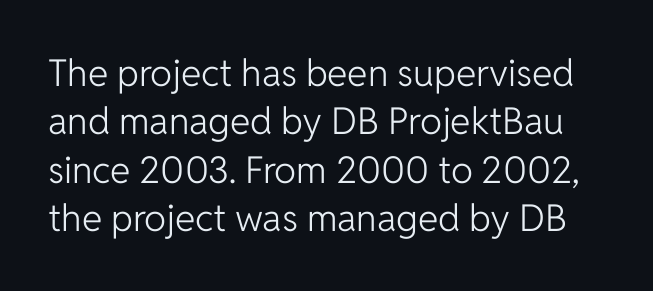
Posture: vertical. A clean baseline with only descenders dipping below it. Default kerning and tracking; the words read as compact shapes. A typesetter would call this leading conventional body-copy spacing. What kind of face is this? One without serifs — a sans.
